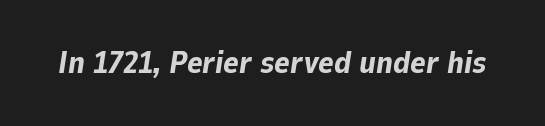
Q: Is the text bold? A: Yes.
Q: Is the text italic (slanted)? A: Yes, it leans right by about 9 degrees.
Q: Is the text underlined? A: No.
Q: Is the spacing between letters normal or unusually wide? A: Normal.
Q: Width (condensed, normal, or wide)? A: Normal.
Q: Stroke contrast? A: Low.
Q: x-height? A: Medium.
Q: Monospaced? A: No.
